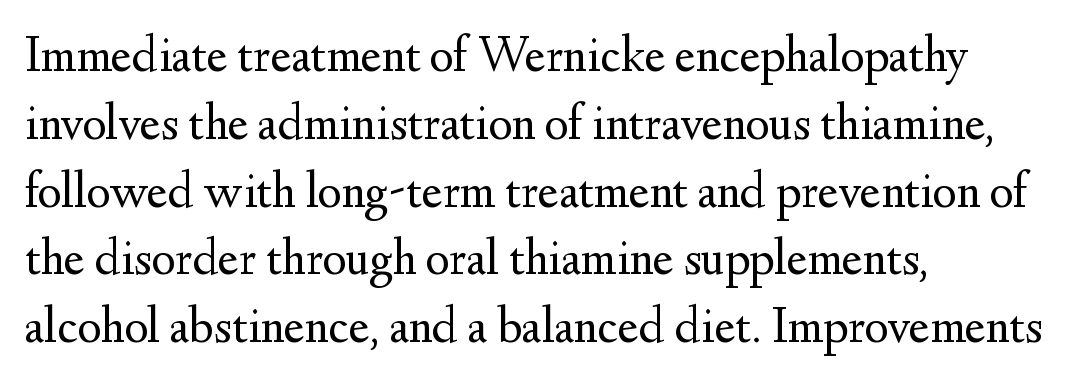
The specimen omits any rule beneath the text block's lines. These glyphs show unthickened strokes, regular width or finer. Little horizontal feet cap the strokes, marking this as serif type. Italic? Not at all — the glyphs are vertical. Think of a printed novel: that variable character pitch is what you see here.
